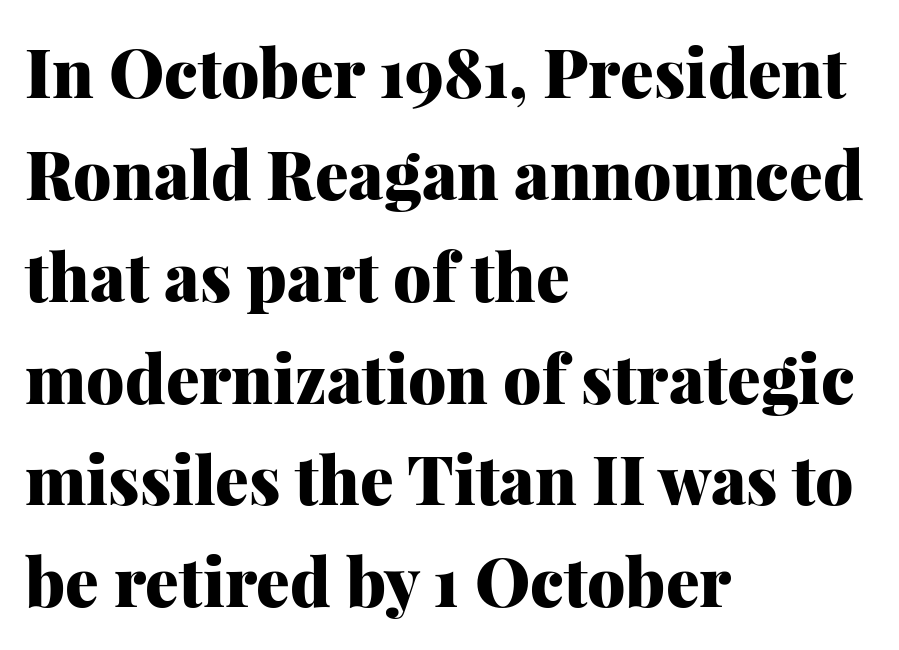
The image shows 67 px heavy serif type, upright; set left-aligned, normal line spacing (1.52x), normal letter spacing, not underlined; medium stroke contrast and a medium x-height.
